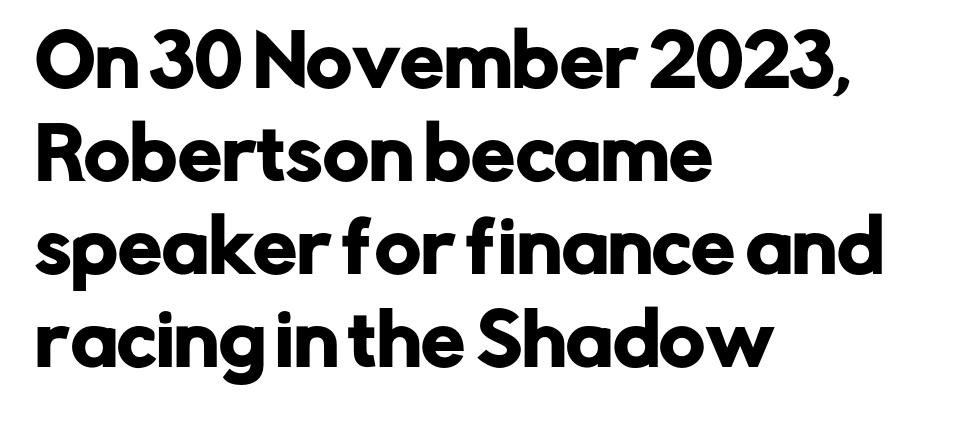
The image shows 70 px sans-serif type, upright; set left-aligned, normal line spacing (1.33x), normal letter spacing, not underlined; low stroke contrast and a medium x-height.
